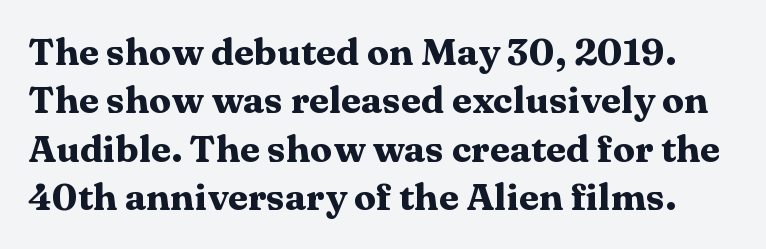
Q: Is the text bold? A: Yes.
Q: Is the text italic (slanted)? A: No, it is upright.
Q: Is the typeface a serif or a sans-serif typeface? A: Serif.
Q: Is the text underlined? A: No.
Q: Is the spacing between letters normal or unusually wide? A: Normal.
Q: Is the spacing between lines tight, normal or loose? A: Normal.
Q: Width (condensed, normal, or wide)? A: Wide.
Q: Stroke contrast? A: Medium.
Q: x-height? A: Medium.
Q: Monospaced? A: No.
